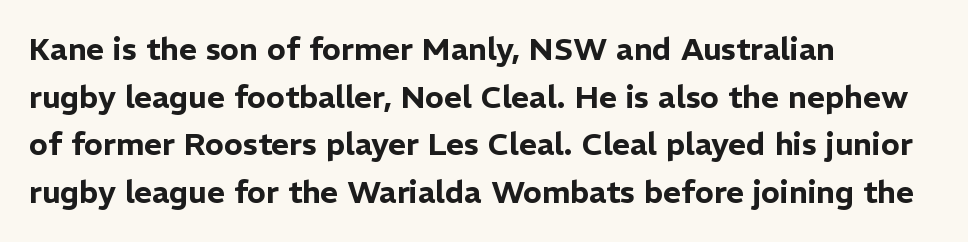
Q: Is the text italic (slanted)? A: No, it is upright.
Q: Is the typeface a serif or a sans-serif typeface? A: Sans-serif.
Q: Is the text underlined? A: No.
Q: How is the paragraph aligned? A: Left-aligned.
Q: Is the spacing between letters normal or unusually wide? A: Normal.
Q: Is the spacing between lines tight, normal or loose? A: Normal.
Q: Width (condensed, normal, or wide)? A: Normal.
Q: Stroke contrast? A: Low.
Q: x-height? A: Medium.
Q: Monospaced? A: No.
